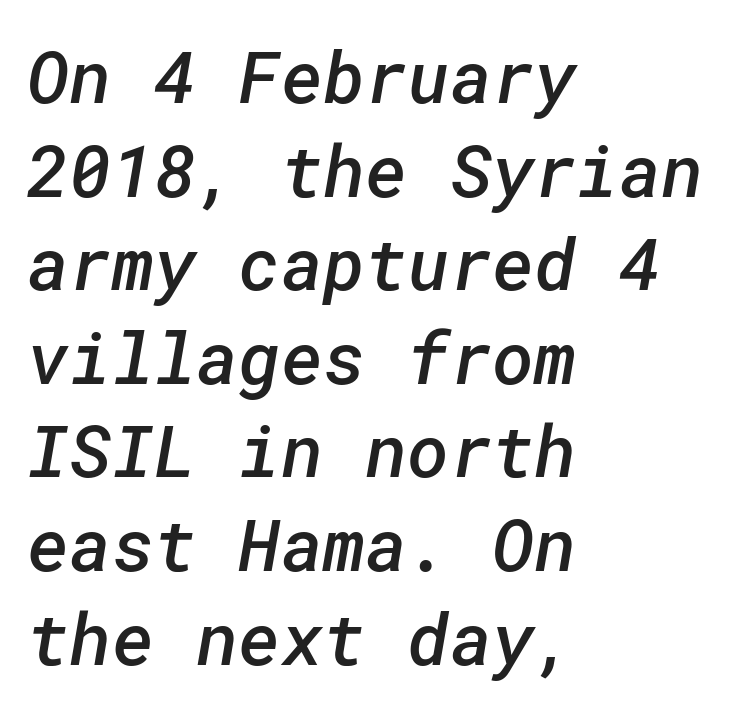
In CSS terms this would be text-align: left. Leading matches the norm, producing a regular column. The text was rendered using a sans face with plain stroke endings. How heavy is the stroke? Medium-heavy — a semibold, shy of bold. This rendering features lettering with no underline. The rendering keeps characters at their native spacing.
